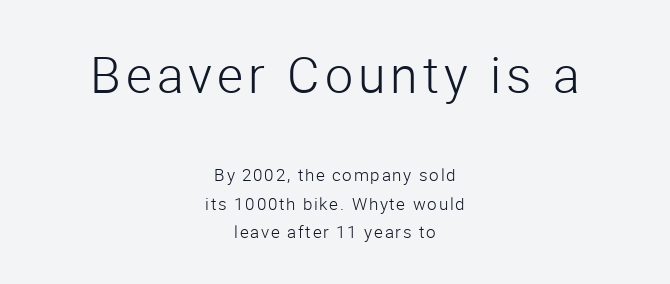
Q: Is the text bold? A: No.
Q: Is the text italic (slanted)? A: No, it is upright.
Q: Is the typeface a serif or a sans-serif typeface? A: Sans-serif.
Q: Is the text underlined? A: No.
Q: How is the paragraph aligned? A: Centered.
Q: Is the spacing between lines tight, normal or loose? A: Normal.
Q: Which block of text is set in a larger size, the first (top) or the second (bottom)? A: The first (top) one.
Q: Width (condensed, normal, or wide)? A: Normal.
Q: Stroke contrast? A: Low.
Q: x-height? A: Medium.
Q: Monospaced? A: No.
